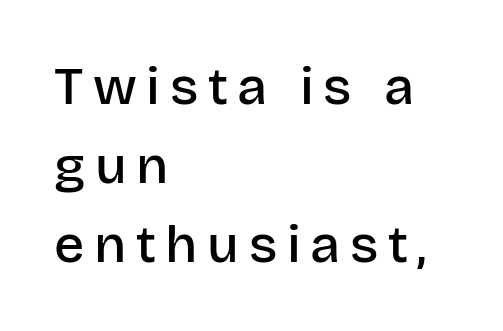
Every character sits straight up, as roman type does. Honestly, there is no underline to notice here at all. Does the copy run flush right? No — it runs flush left. The block of text has a typical density, with ordinary space between rows. Think of a printed novel: that variable character pitch is what you see here. The letters carry no serifs — their stems end cleanly without finishing strokes.
